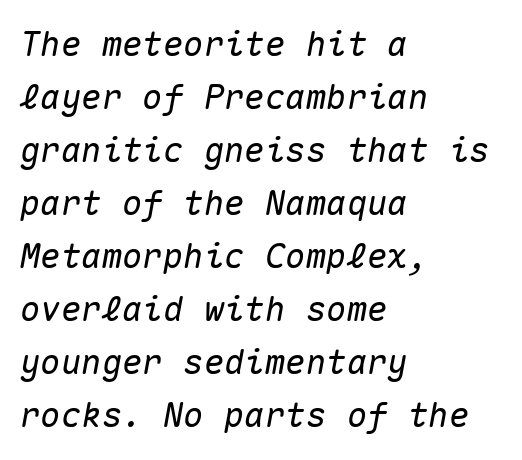
{"italic": "yes", "lean": "right", "slant_degrees": 10, "width": "normal", "stroke_contrast": "medium", "x_height": "medium", "monospaced": "yes", "underline": "no", "align": "left", "line_spacing": "normal", "line_spacing_ratio": 1.56, "letter_spacing": "normal", "letter_spacing_em": 0.0, "glyph_px": 34}
